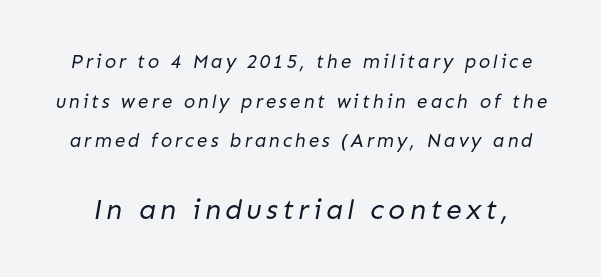
{"serif": "no", "bold": "no", "weight": "regular", "width": "normal", "stroke_contrast": "low", "x_height": "medium", "monospaced": "no", "underline": "no", "line_spacing": "loose", "line_spacing_ratio": 2.09, "larger_block": "second", "size_ratio": 1.47, "glyph_px": 28}
